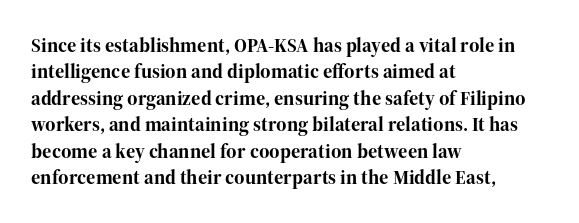
No extra tracking has been applied to these lines. The font is running at its bold setting. Students, observe: this is what conventionally led text looks like. Ascenders rise straight up at ninety degrees.
